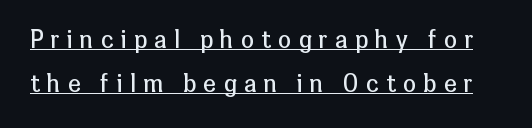
{"italic": "no", "bold": "no", "underline": "yes", "line_spacing": "loose", "line_spacing_ratio": 1.9, "letter_spacing": "wide", "letter_spacing_em": 0.34, "glyph_px": 23}
